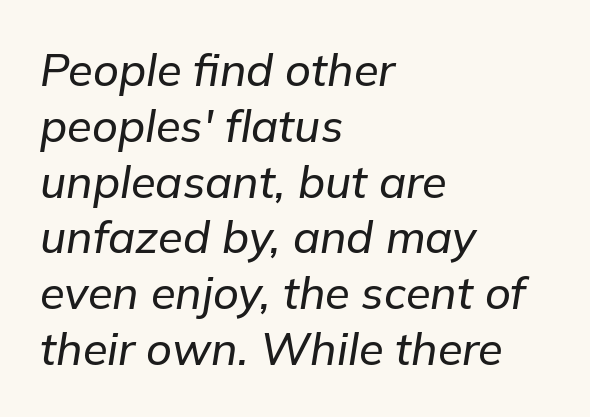
{"italic": "yes", "lean": "right", "slant_degrees": 9, "width": "normal", "stroke_contrast": "low", "x_height": "medium", "monospaced": "no", "underline": "no", "align": "left", "line_spacing_ratio": 1.24, "letter_spacing": "normal", "letter_spacing_em": 0.0, "glyph_px": 45}
